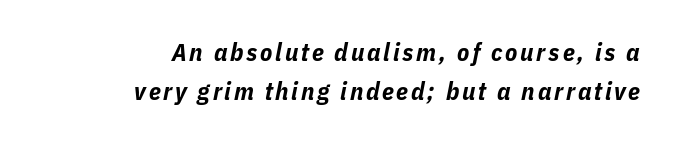
Designer's note — italics engaged. Baseline-to-baseline distance is the conventional proportion of letter height. How heavy is the stroke? Heavy — this is a bold. The baseline area is clear. Line endings align vertically; line beginnings do not.
